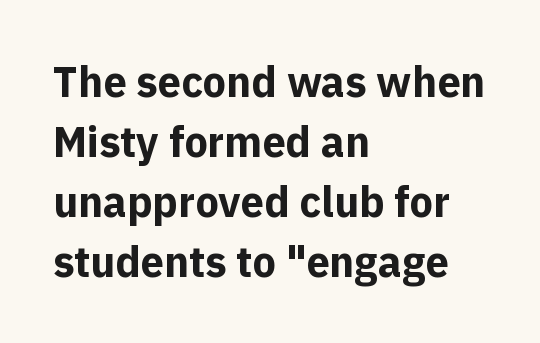
Q: Is the text bold? A: Yes.
Q: Is the text italic (slanted)? A: No, it is upright.
Q: Is the typeface a serif or a sans-serif typeface? A: Sans-serif.
Q: Is the text underlined? A: No.
Q: How is the paragraph aligned? A: Left-aligned.
Q: Is the spacing between letters normal or unusually wide? A: Normal.
Q: Is the spacing between lines tight, normal or loose? A: Normal.
Q: Width (condensed, normal, or wide)? A: Normal.
Q: x-height? A: Medium.
Q: Monospaced? A: No.
